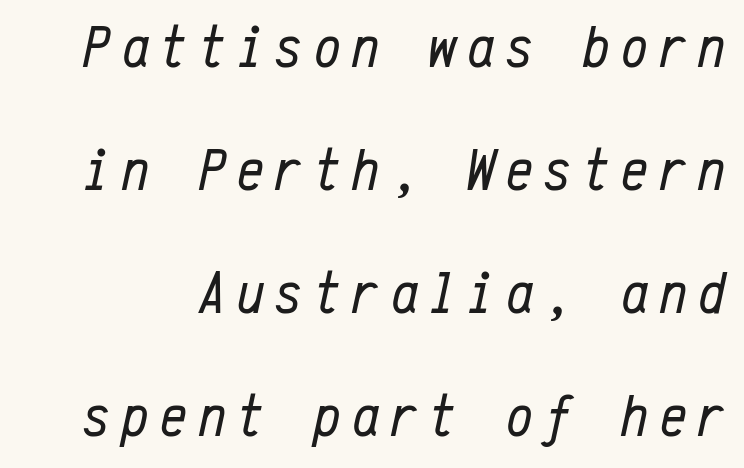
{"italic": "yes", "lean": "right", "slant_degrees": 12, "bold": "no", "weight": "regular", "width": "condensed", "stroke_contrast": "low", "x_height": "medium", "monospaced": "yes", "underline": "no", "line_spacing": "loose", "line_spacing_ratio": 2.05, "glyph_px": 60}
